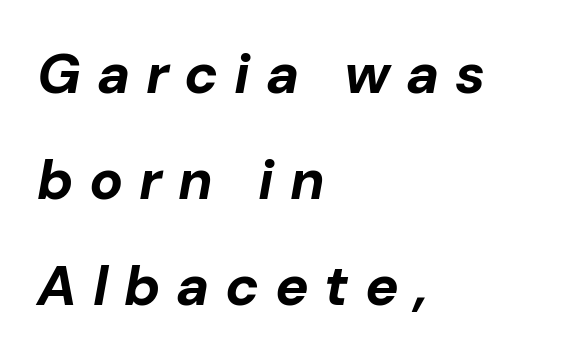
The image shows 56 px bold type, italic (leaning right); set left-aligned, line spacing 1.89x, unusually wide letter spacing (+0.28 em), not underlined; low stroke contrast and a medium x-height.
